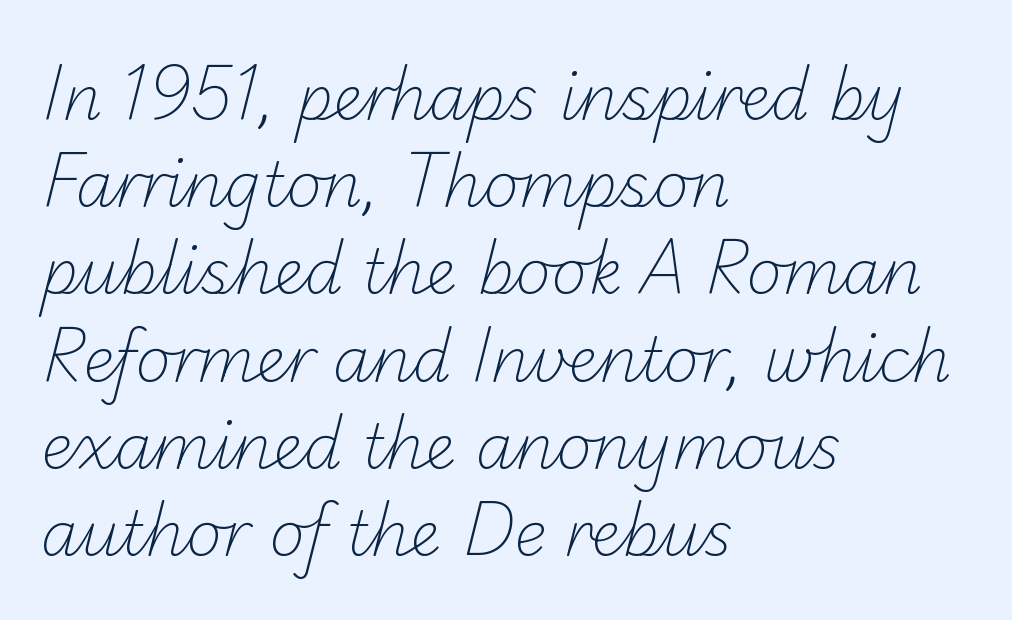
The image shows 61 px light sans-serif type; set left-aligned, normal line spacing (1.43x), normal letter spacing, not underlined; low stroke contrast and a small x-height.
